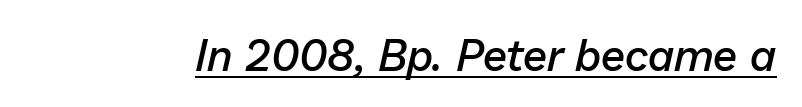
Q: Is the text bold? A: Semi-bold.
Q: Is the text italic (slanted)? A: Yes, it leans right by about 13 degrees.
Q: Is the text underlined? A: Yes.
Q: Is the spacing between letters normal or unusually wide? A: Normal.
Q: Width (condensed, normal, or wide)? A: Normal.
Q: Stroke contrast? A: Low.
Q: x-height? A: Medium.
Q: Monospaced? A: No.
